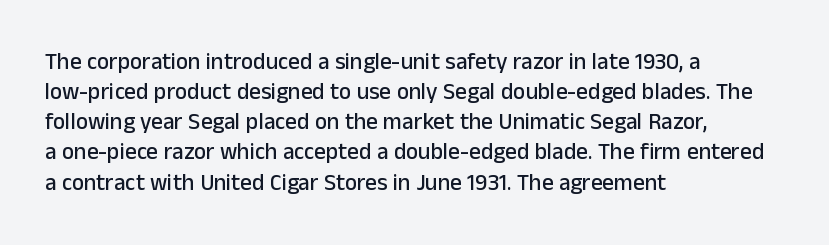
The image shows 23 px text type, upright; set left-aligned, normal line spacing (1.31x), normal letter spacing, not underlined.
